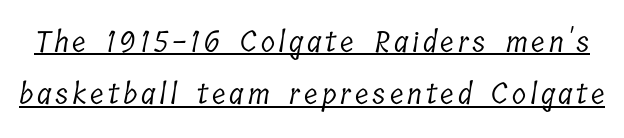
{"serif": "yes", "bold": "no", "weight": "light", "width": "condensed", "stroke_contrast": "low", "x_height": "medium", "monospaced": "no", "underline": "yes", "line_spacing_ratio": 1.81, "glyph_px": 29}
